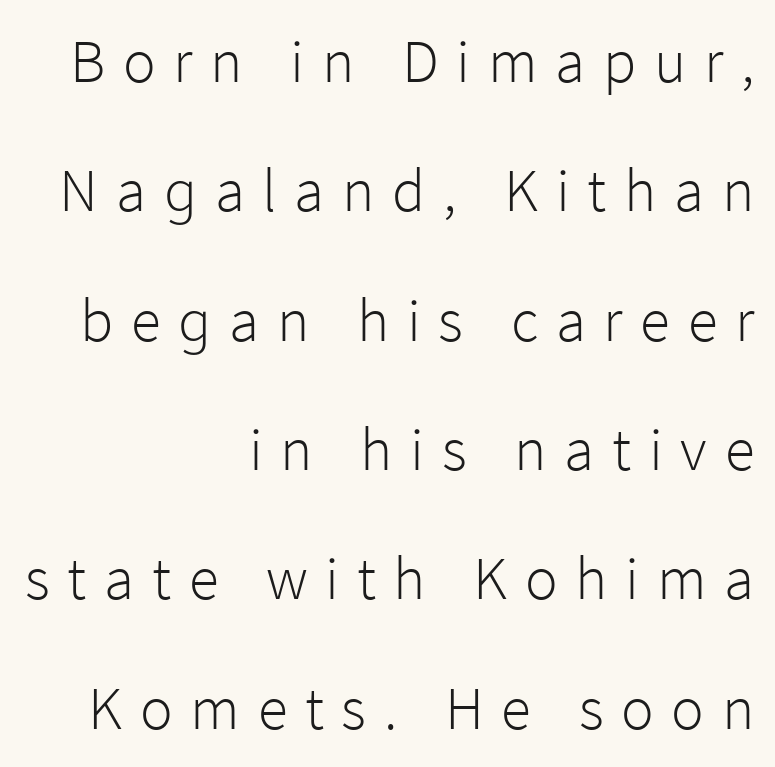
Q: Is the text bold? A: No.
Q: Is the text italic (slanted)? A: No, it is upright.
Q: Is the typeface a serif or a sans-serif typeface? A: Sans-serif.
Q: Is the text underlined? A: No.
Q: How is the paragraph aligned? A: Right-aligned.
Q: Is the spacing between letters normal or unusually wide? A: Unusually wide.
Q: Is the spacing between lines tight, normal or loose? A: Loose.
Q: Width (condensed, normal, or wide)? A: Normal.
Q: Stroke contrast? A: Low.
Q: x-height? A: Medium.
Q: Monospaced? A: No.
